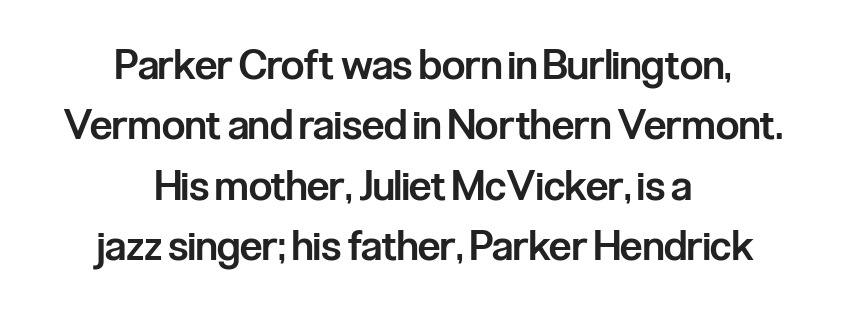
Is the block centered? Yes — each line is placed symmetrically about the middle. The text was rendered using a sans face with plain stroke endings. The letters advance in unequal steps, a hallmark of proportional type. The line-height multiplier appears to be the usual default. Slightly chunky letters — semibold, I'd say, not full bold.
